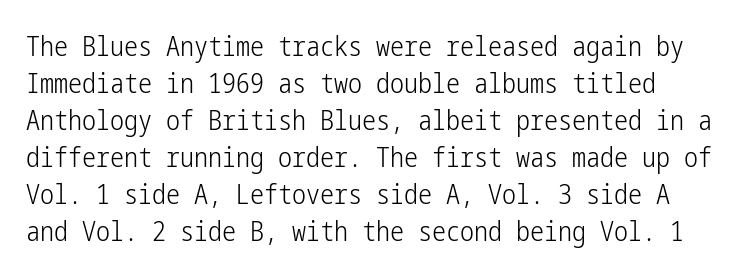
The image shows 28 px light, condensed sans-serif type, upright; set normal line spacing (1.32x), normal letter spacing, not underlined; low stroke contrast and a medium x-height.
